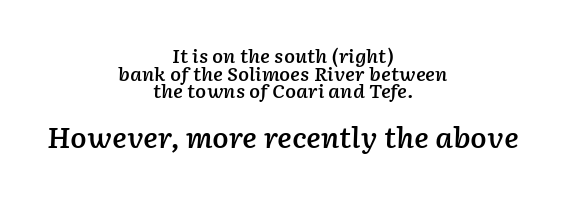
Italic: yes, the glyphs are oblique. Students, observe: this is what under-led, compact text looks like. Descenders are the only things crossing below the line. Semibold letterforms, between regular and bold. The passage is arranged like a title page — every line centered.
